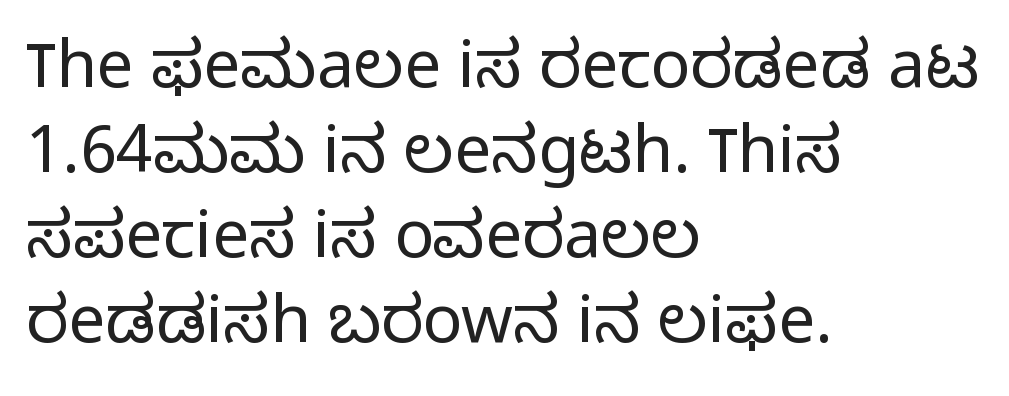
Is there much room between lines? A standard amount, neither cramped nor airy. Varying glyph widths throughout — classic text-font behaviour. The typesetter chose a ragged-right arrangement here. The lettering stays uniformly vertical, giving the passage a roman look. This is not heavy type; no bold has been used. Check under the words: just untouched page.
